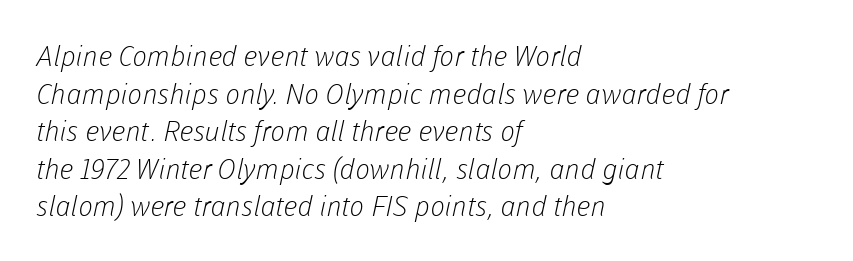
Regarding serifs, this sample does without them. Note the varied advance widths — an 'i' is clearly narrower than an 'm'. Regular leading. Bare-footed words on every line.
